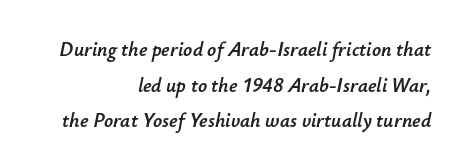
The image shows 20 px text type, italic (leaning right); set right-aligned, line spacing 1.78x, normal letter spacing, not underlined.
